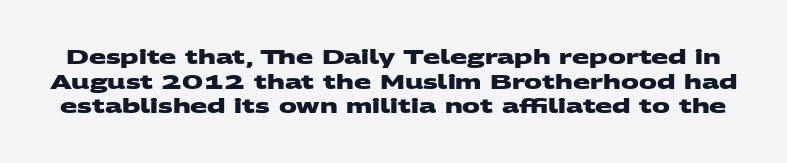
I'd describe the lettering as bold — thick and assertive. Underlining? Definitely not there. What stands out about the letter spacing? Nothing — it is the standard amount.
